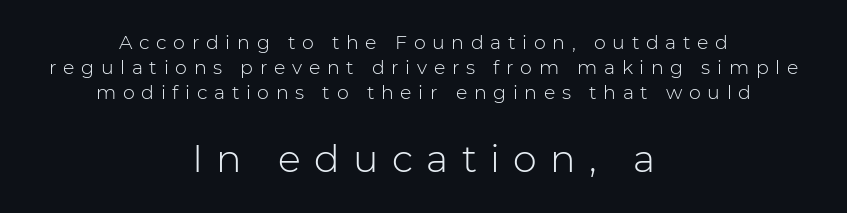
Q: Is the text bold? A: No.
Q: Is the text italic (slanted)? A: No, it is upright.
Q: Is the typeface a serif or a sans-serif typeface? A: Sans-serif.
Q: Is the text underlined? A: No.
Q: How is the paragraph aligned? A: Centered.
Q: Is the spacing between letters normal or unusually wide? A: Unusually wide.
Q: Is the spacing between lines tight, normal or loose? A: Normal.
Q: Which block of text is set in a larger size, the first (top) or the second (bottom)? A: The second (bottom) one.
Q: Width (condensed, normal, or wide)? A: Normal.
Q: Stroke contrast? A: Low.
Q: x-height? A: Medium.
Q: Monospaced? A: No.
